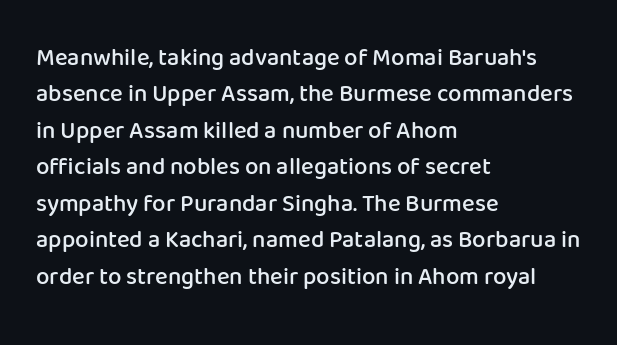
{"italic": "no", "bold": "semi", "underline": "no", "align": "left", "line_spacing": "normal", "line_spacing_ratio": 1.52, "letter_spacing": "normal", "letter_spacing_em": 0.0, "glyph_px": 24}
